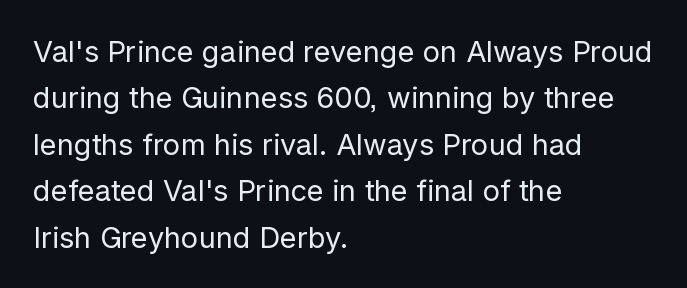
The image shows 29 px regular-weight sans-serif type, upright; set left-aligned, normal line spacing (1.6x), normal letter spacing, not underlined; low stroke contrast and a medium x-height.
